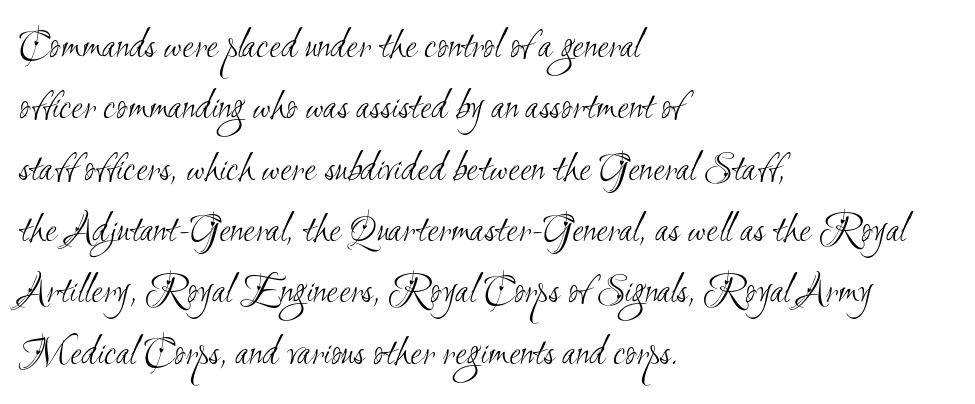
This block has exactly the height ordinary leading produces. Does extra space separate the letters? No, they use regular spacing. Teacher's note: observe the even left margin — that is flush-left alignment. Here the designer chose a conventional face with non-uniform glyph widths. The designer went with a sans here, leaving each stem footless.
